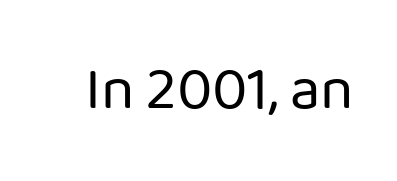
Spacing between characters is what you'd get straight out of the box. Nothing sits at the stroke ends, so this counts as sans-serif. Ascenders rise straight up at ninety degrees. The passage shown is not underscored anywhere. Summary of weight: not heavy and not bold. Proportional: the letters do not fall into vertical columns.
